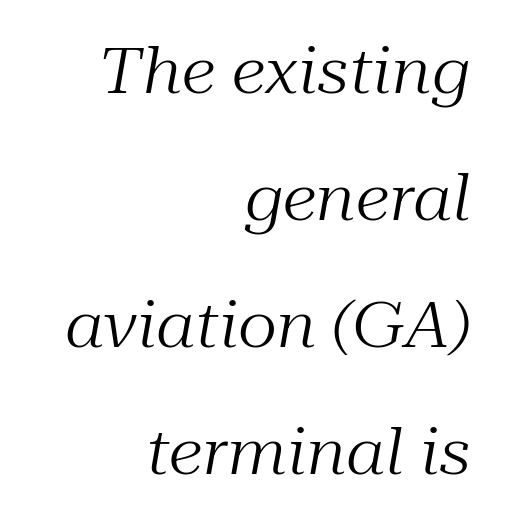
When letters slant like this, we call the style italic. Short note: letters normally spaced. Summary of weight: not heavy and not bold. The rendering uses a large line-height, opening up the rows. The ragged edge is on the left, which tells us the setting is flush right. Descenders hang freely into open space.
